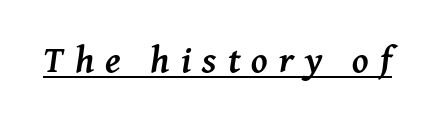
{"serif": "yes", "italic": "yes", "lean": "right", "slant_degrees": 8, "bold": "yes", "weight": "semibold", "width": "normal", "stroke_contrast": "medium", "x_height": "medium", "monospaced": "no", "underline": "yes", "letter_spacing": "wide", "letter_spacing_em": 0.3, "glyph_px": 37}
